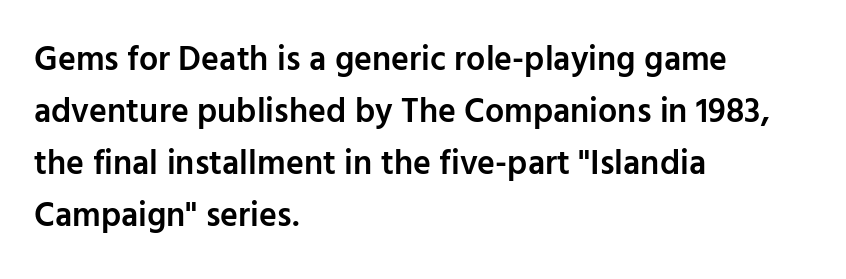
The image shows 34 px semibold sans-serif type, upright; set left-aligned, normal line spacing (1.53x), normal letter spacing, not underlined; low stroke contrast and a medium x-height.
